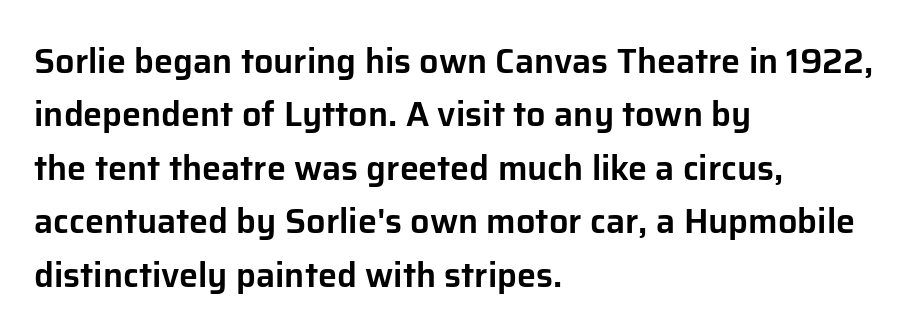
Q: Is the text italic (slanted)? A: No, it is upright.
Q: Is the typeface a serif or a sans-serif typeface? A: Sans-serif.
Q: Is the text underlined? A: No.
Q: How is the paragraph aligned? A: Left-aligned.
Q: Is the spacing between letters normal or unusually wide? A: Normal.
Q: Is the spacing between lines tight, normal or loose? A: Normal.
Q: Width (condensed, normal, or wide)? A: Normal.
Q: Stroke contrast? A: Low.
Q: x-height? A: Medium.
Q: Monospaced? A: No.
